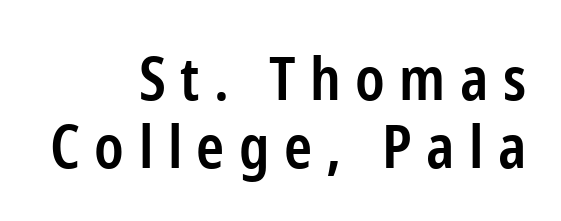
{"serif": "no", "italic": "no", "bold": "semi", "weight": "semibold", "width": "condensed", "stroke_contrast": "low", "x_height": "medium", "monospaced": "no", "underline": "no", "align": "right", "line_spacing": "tight", "line_spacing_ratio": 1.13, "letter_spacing": "wide", "letter_spacing_em": 0.24, "glyph_px": 60}
